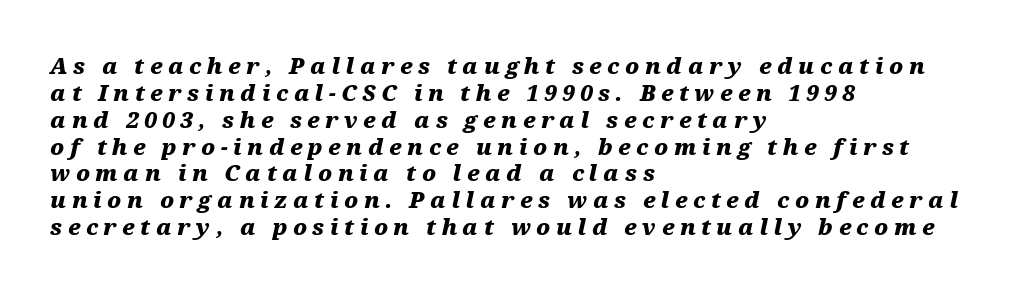
Horizontally, the lines are justified to the leading edge only. Just letters on the line, the space beneath them empty. How are the letters spaced? Widely, with obvious added tracking. This is oblique type, the kind used for emphasis or titles.
